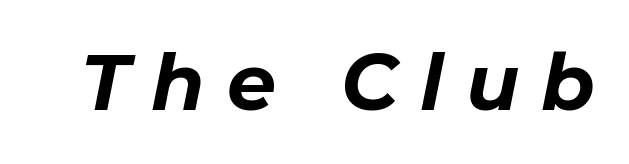
The image shows 78 px bold type, italic (leaning right); set unusually wide letter spacing (+0.28 em), not underlined; low stroke contrast and a medium x-height.
